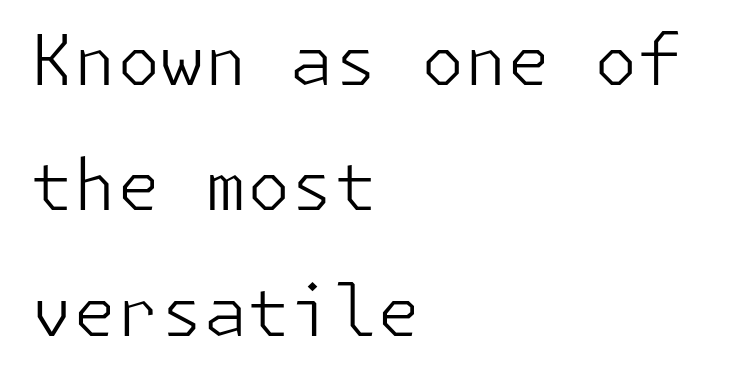
Q: Is the text bold? A: No.
Q: Is the text italic (slanted)? A: No, it is upright.
Q: Is the typeface a serif or a sans-serif typeface? A: Sans-serif.
Q: Is the text underlined? A: No.
Q: How is the paragraph aligned? A: Left-aligned.
Q: Is the spacing between letters normal or unusually wide? A: Normal.
Q: Width (condensed, normal, or wide)? A: Normal.
Q: Stroke contrast? A: Low.
Q: x-height? A: Medium.
